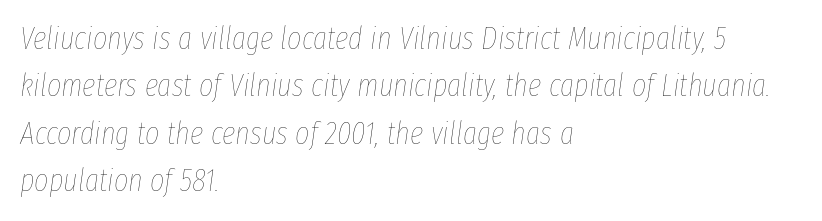
In terms of letterspacing, this is plain default setting. The face looks like a standard text weight, possibly lighter. The face used here is proportionally spaced, like ordinary book or web type. Layout note: lines flush left.
